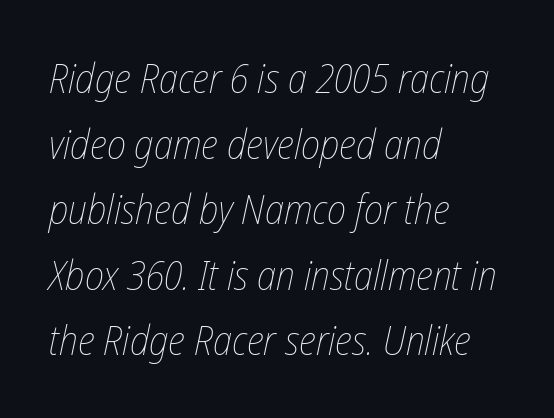
The image shows 41 px thin, condensed type, italic (leaning right); set left-aligned, normal line spacing (1.6x), normal letter spacing, not underlined; low stroke contrast and a medium x-height.
